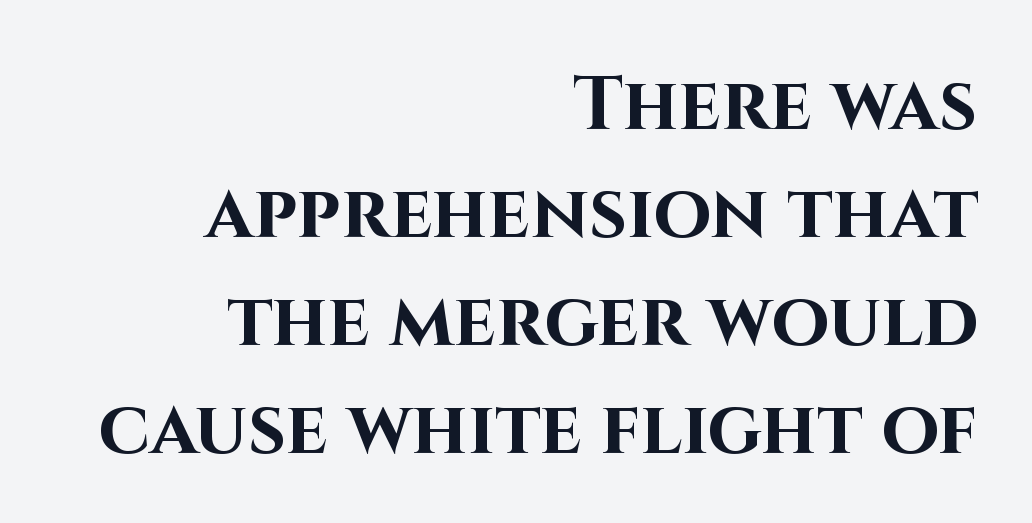
{"serif": "no", "italic": "no", "bold": "yes", "weight": "bold", "width": "normal", "stroke_contrast": "high", "x_height": "large", "monospaced": "no", "underline": "no", "align": "right", "line_spacing": "normal", "line_spacing_ratio": 1.44, "letter_spacing": "normal", "letter_spacing_em": 0.0, "glyph_px": 75}
